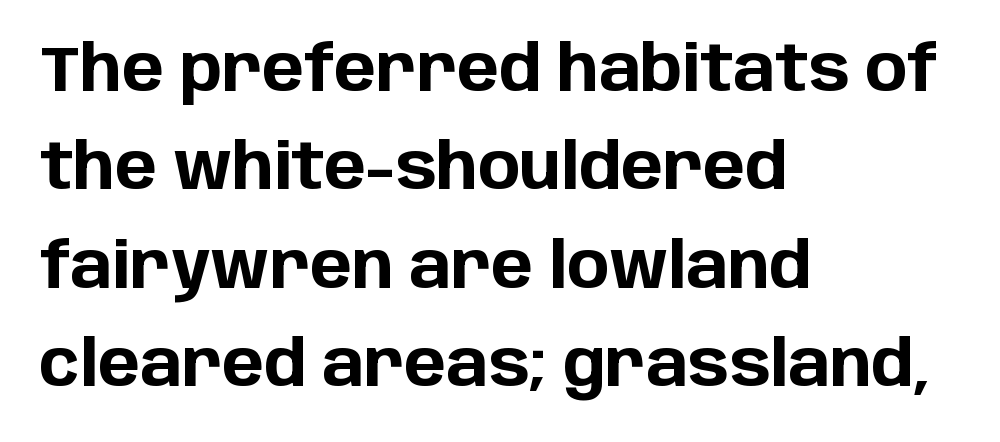
The words here are not underlined. The designer left line spacing at the default. Line starts are locked; line ends wander. Set as a true bold cut, around the 700 mark.
